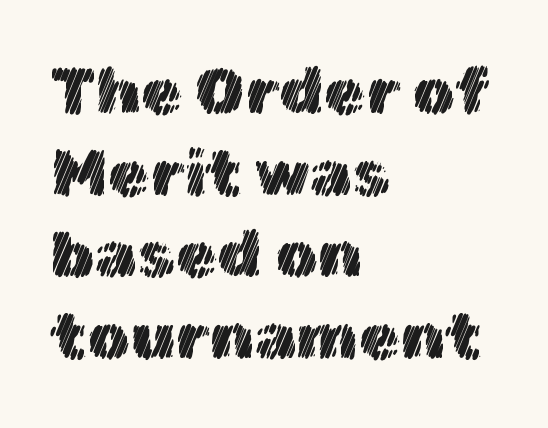
{"italic": "no", "width": "normal", "x_height": "medium", "monospaced": "no", "underline": "no", "align": "left", "line_spacing_ratio": 1.22, "letter_spacing": "normal", "letter_spacing_em": 0.0, "glyph_px": 67}
